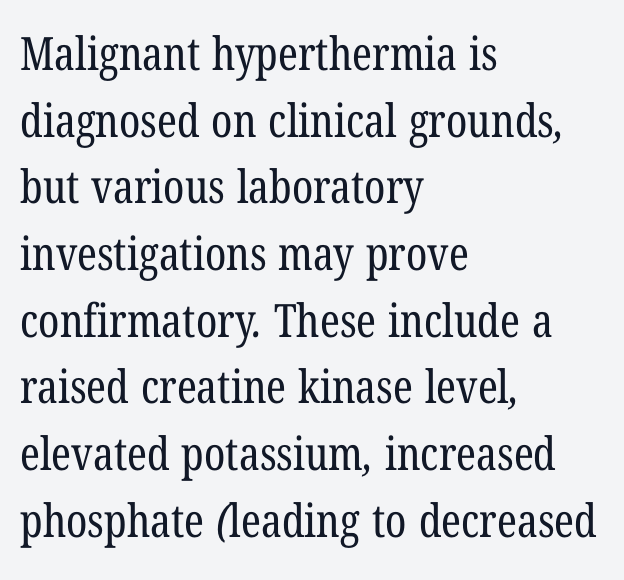
The image shows 46 px regular-weight, condensed serif type; set left-aligned, normal line spacing (1.45x), normal letter spacing, not underlined; low stroke contrast and a medium x-height.
